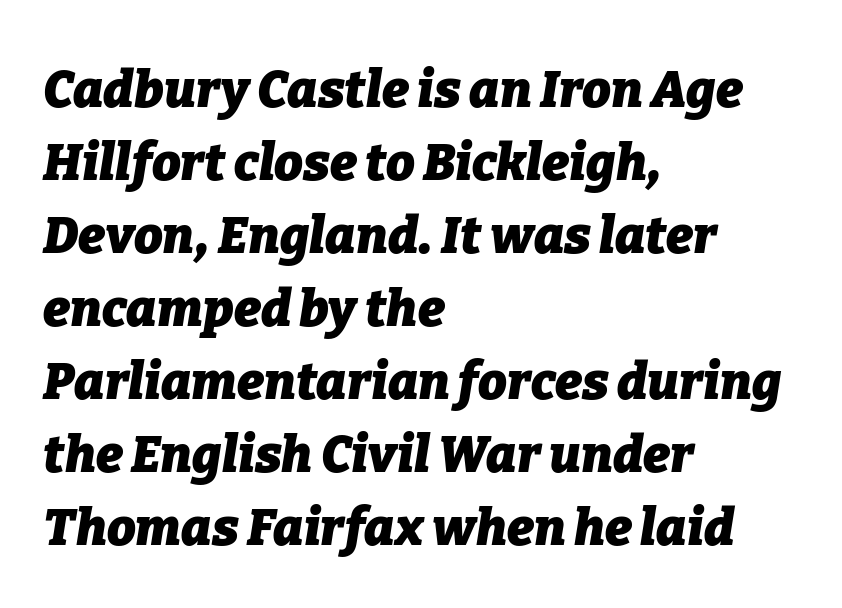
The image shows 51 px heavy type, italic (leaning right); set left-aligned, normal line spacing (1.43x), normal letter spacing, not underlined; low stroke contrast and a medium x-height.
